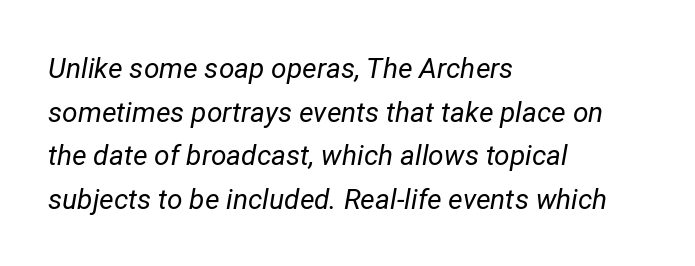
Q: Is the text bold? A: No.
Q: Is the text italic (slanted)? A: Yes, it leans right by about 12 degrees.
Q: Is the text underlined? A: No.
Q: How is the paragraph aligned? A: Left-aligned.
Q: Is the spacing between letters normal or unusually wide? A: Normal.
Q: Is the spacing between lines tight, normal or loose? A: Normal.
Q: Width (condensed, normal, or wide)? A: Normal.
Q: Stroke contrast? A: Low.
Q: x-height? A: Medium.
Q: Monospaced? A: No.
